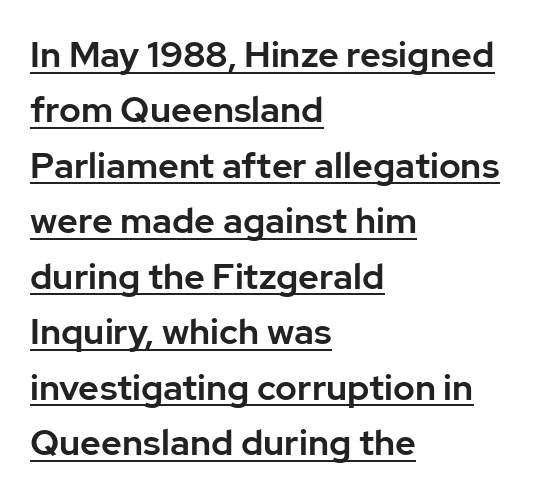
Q: Is the text italic (slanted)? A: No, it is upright.
Q: Is the typeface a serif or a sans-serif typeface? A: Sans-serif.
Q: Is the text underlined? A: Yes.
Q: How is the paragraph aligned? A: Left-aligned.
Q: Is the spacing between letters normal or unusually wide? A: Normal.
Q: Is the spacing between lines tight, normal or loose? A: Normal.
Q: Width (condensed, normal, or wide)? A: Normal.
Q: Stroke contrast? A: Low.
Q: x-height? A: Medium.
Q: Monospaced? A: No.
